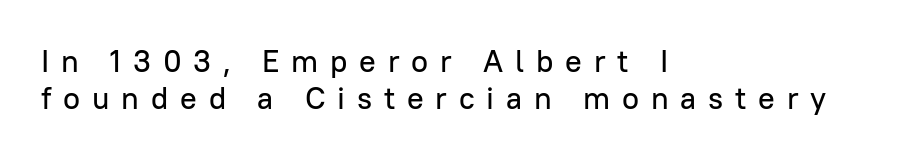
The image shows 31 px sans-serif type, upright; set left-aligned, line spacing 1.2x, unusually wide letter spacing (+0.38 em), not underlined; low stroke contrast and a medium x-height.
